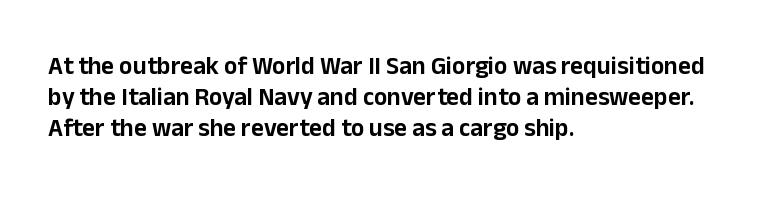
{"italic": "no", "underline": "no", "align": "left", "line_spacing": "normal", "line_spacing_ratio": 1.25, "letter_spacing": "normal", "letter_spacing_em": 0.0, "glyph_px": 25}
